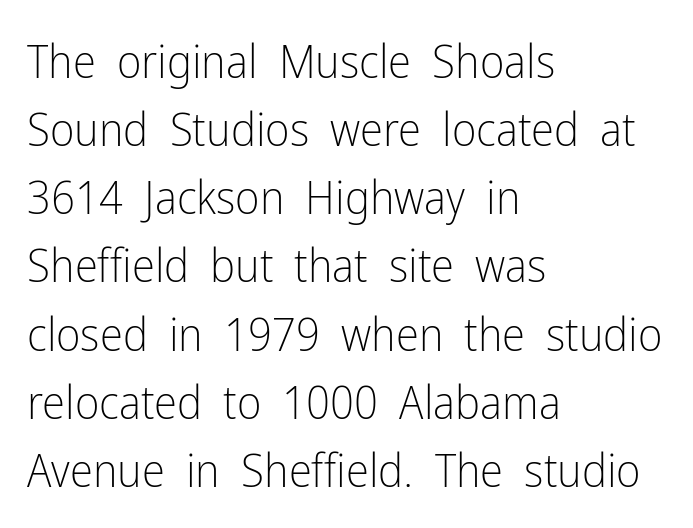
Q: Is the text bold? A: No.
Q: Is the text italic (slanted)? A: No, it is upright.
Q: Is the typeface a serif or a sans-serif typeface? A: Sans-serif.
Q: Is the text underlined? A: No.
Q: How is the paragraph aligned? A: Left-aligned.
Q: Is the spacing between letters normal or unusually wide? A: Normal.
Q: Is the spacing between lines tight, normal or loose? A: Normal.
Q: Width (condensed, normal, or wide)? A: Condensed.
Q: Stroke contrast? A: Low.
Q: x-height? A: Medium.
Q: Monospaced? A: No.
